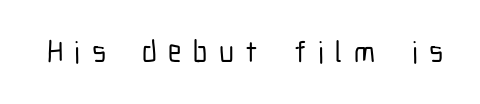
{"serif": "no", "italic": "no", "width": "condensed", "stroke_contrast": "low", "x_height": "medium", "monospaced": "no", "underline": "no", "letter_spacing": "wide", "letter_spacing_em": 0.38, "glyph_px": 30}
